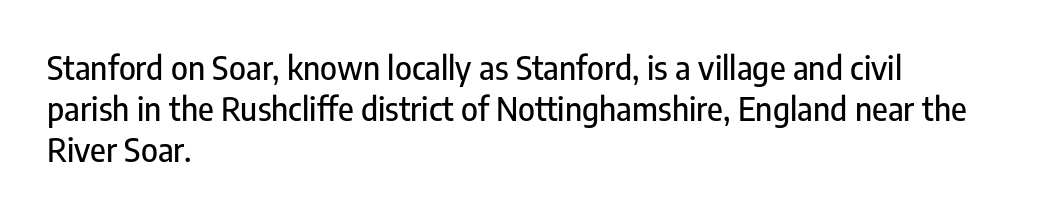
Q: Is the text italic (slanted)? A: No, it is upright.
Q: Is the typeface a serif or a sans-serif typeface? A: Sans-serif.
Q: Is the text underlined? A: No.
Q: How is the paragraph aligned? A: Left-aligned.
Q: Is the spacing between letters normal or unusually wide? A: Normal.
Q: Is the spacing between lines tight, normal or loose? A: Normal.
Q: Width (condensed, normal, or wide)? A: Condensed.
Q: Stroke contrast? A: Low.
Q: x-height? A: Medium.
Q: Monospaced? A: No.
